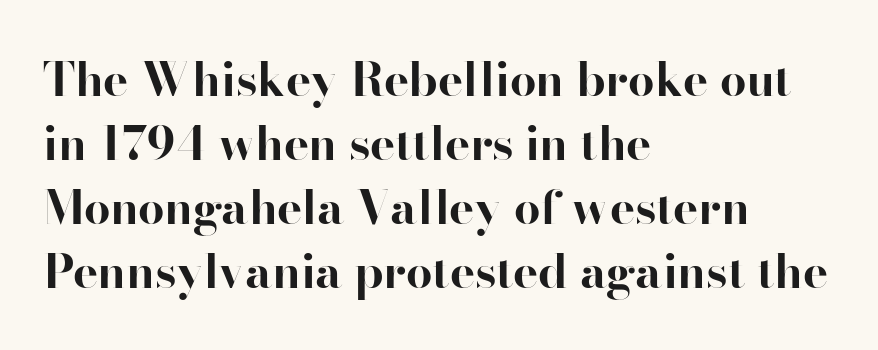
Horizontal alignment here is leftward, the default for most running prose. The letters advance in unequal steps, a hallmark of proportional type. If you measured baseline to baseline, you'd find a middling distance. Honestly, the letter spacing is just normal — you wouldn't notice it. Designer's note — italics off, roman on.
